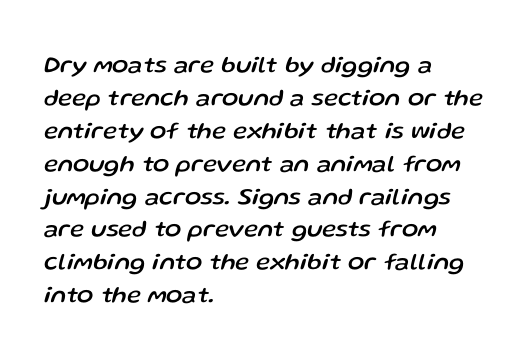
{"italic": "yes", "lean": "right", "slant_degrees": 13, "underline": "no", "align": "left", "line_spacing": "normal", "line_spacing_ratio": 1.37, "letter_spacing": "normal", "letter_spacing_em": 0.0, "glyph_px": 24}
